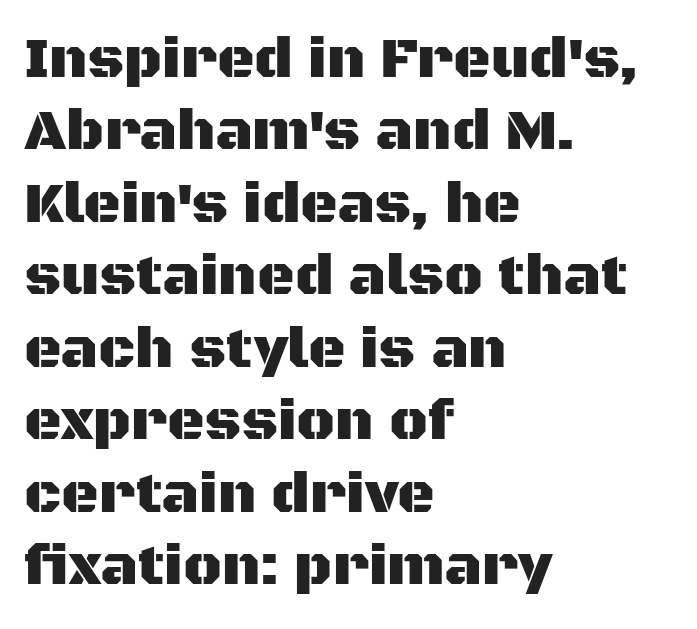
The image shows 58 px sans-serif type, upright; set left-aligned, normal line spacing (1.25x), normal letter spacing, not underlined; medium stroke contrast and a large x-height.
